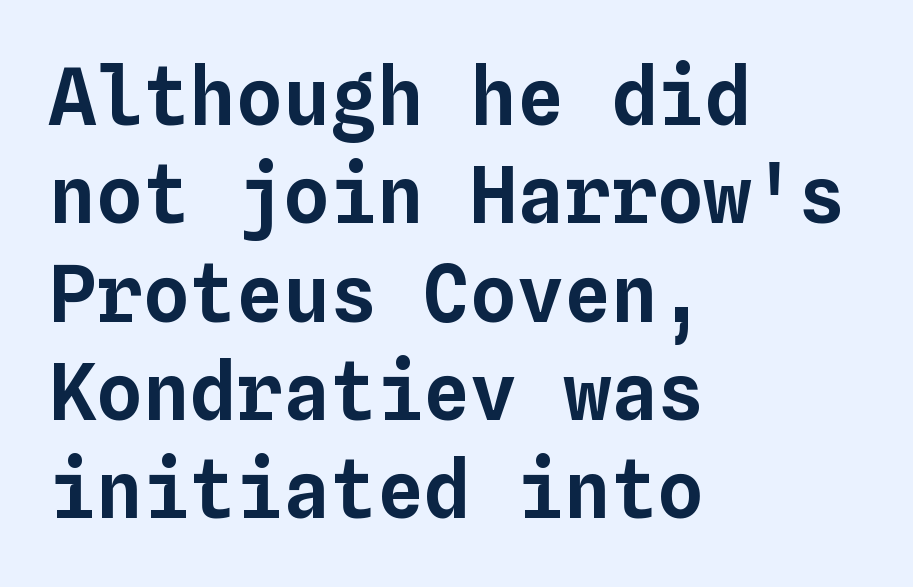
Summary of vertical rhythm: regular, with standard interline spacing. Visually the block forms a straight wall on the left and a jagged coastline on the right. Bare-footed words on every line. Each letter, wide or thin by design, is forced into the same width here.
